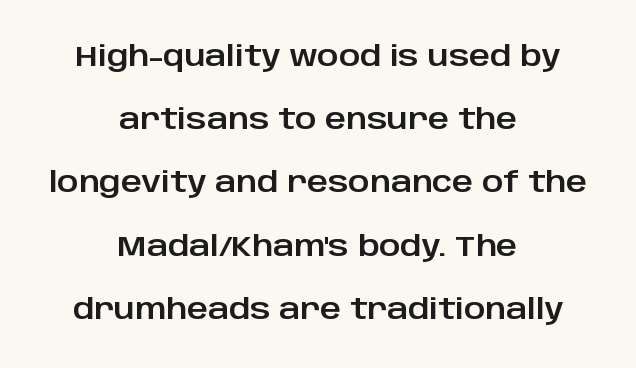
Serifs: no, the terminals of the letterforms are clean. Underline: absent. A great deal of white space separates one row of letters from the next. The passage shown has conventional tracking throughout.
